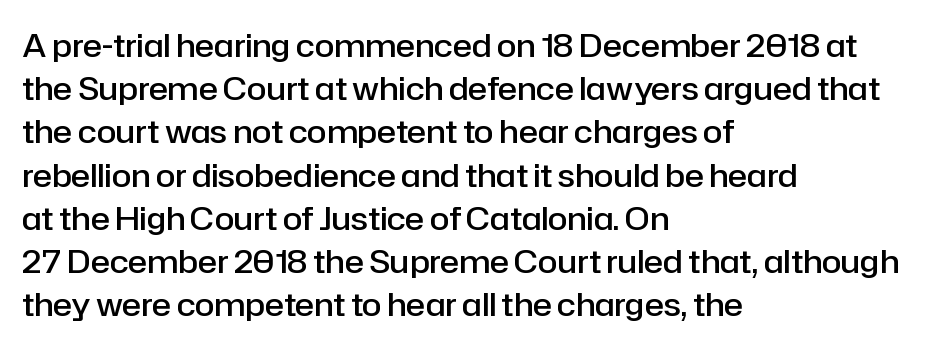
Q: Is the text bold? A: Semi-bold.
Q: Is the text italic (slanted)? A: No, it is upright.
Q: Is the typeface a serif or a sans-serif typeface? A: Sans-serif.
Q: Is the text underlined? A: No.
Q: How is the paragraph aligned? A: Left-aligned.
Q: Is the spacing between letters normal or unusually wide? A: Normal.
Q: Is the spacing between lines tight, normal or loose? A: Normal.
Q: Width (condensed, normal, or wide)? A: Normal.
Q: Stroke contrast? A: Low.
Q: x-height? A: Medium.
Q: Monospaced? A: No.
